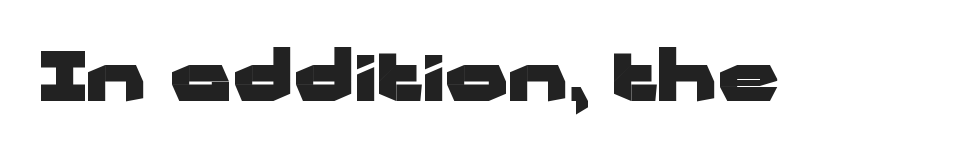
The image shows 68 px heavy, wide sans-serif type, upright; set normal letter spacing, not underlined; low stroke contrast and a medium x-height.
